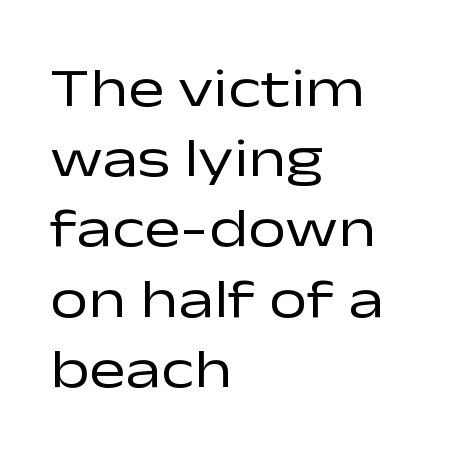
No word sits above an underline. This sample uses an upright cut, with every glyph sitting square on the baseline. Successive baselines arrive at the customary interval. Which margin do the lines hug? The left one — the right edge is uneven. Compared with a typical body face, this is equally light or lighter still. The rendering shows plain stroke endings on the letterforms — a sans-serif design.
